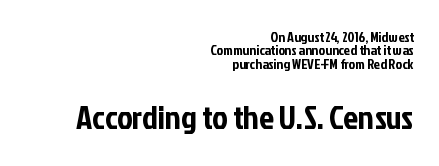
In terms of leading, this rendering errs on the cramped side. Looks like regular typesetting: each glyph gets only the width it needs. The foot of each line stays bare and open. All the whitespace from short lines collects on the left. The type sits square on the baseline with zero lean.
